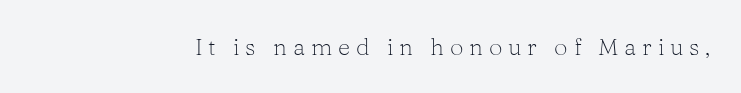
The passage shown is not bold in any degree. The tracking jumps out immediately: characters are airy and widely separated. The typography opts for an upright posture over an oblique one. Beneath every word, the page is bare.
